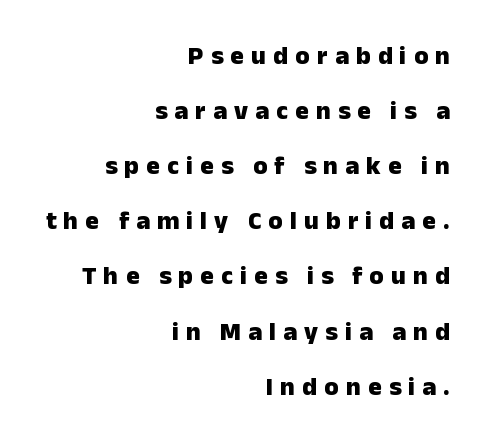
The image shows 26 px bold type, upright; set right-aligned, loose line spacing (2.12x), unusually wide letter spacing (+0.27 em), not underlined.
